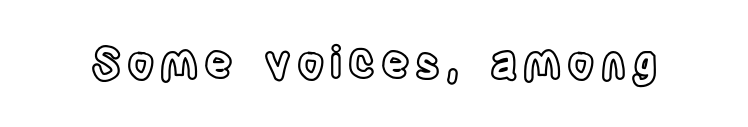
The letters stand straight up with perfectly vertical stems. Clear beneath every line of the passage. Looks like regular typesetting: each glyph gets only the width it needs.
